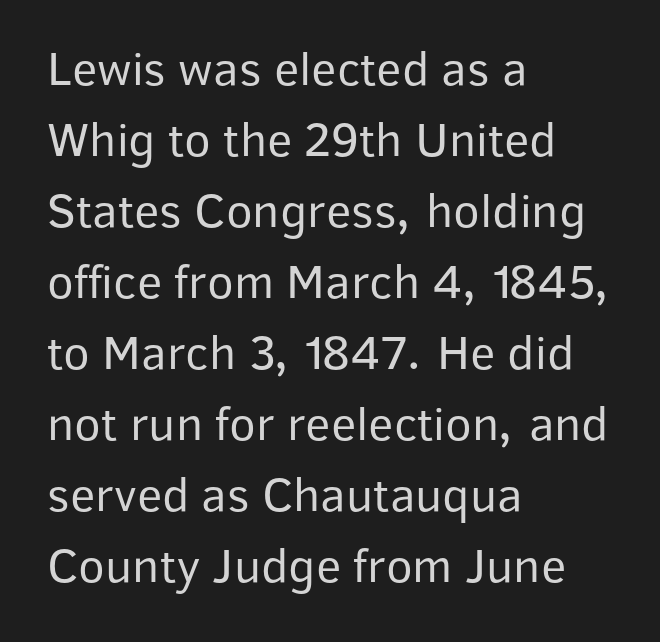
The image shows 49 px regular-weight sans-serif type, upright; set left-aligned, normal line spacing (1.45x), normal letter spacing, not underlined; low stroke contrast and a medium x-height.
